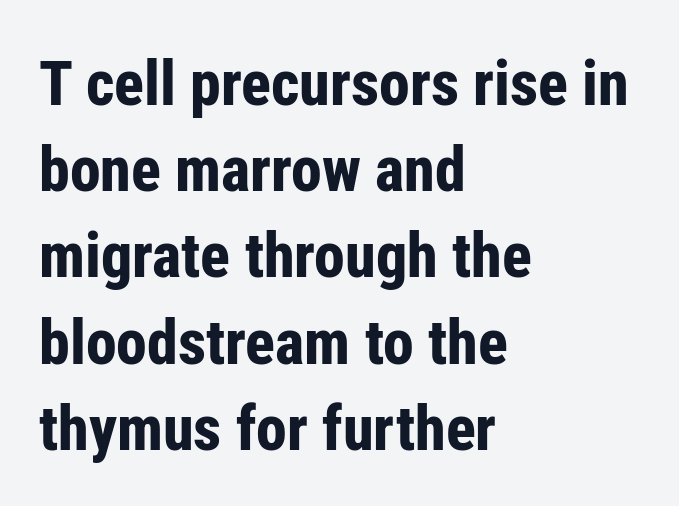
The image shows 62 px bold, condensed sans-serif type, upright; set left-aligned, normal line spacing (1.39x), normal letter spacing, not underlined; low stroke contrast and a medium x-height.
